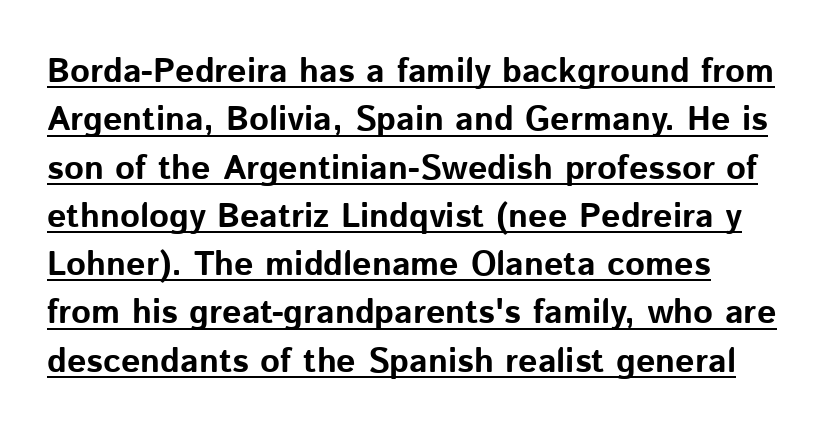
Q: Is the text bold? A: Yes.
Q: Is the text italic (slanted)? A: No, it is upright.
Q: Is the typeface a serif or a sans-serif typeface? A: Sans-serif.
Q: Is the text underlined? A: Yes.
Q: How is the paragraph aligned? A: Left-aligned.
Q: Is the spacing between letters normal or unusually wide? A: Normal.
Q: Is the spacing between lines tight, normal or loose? A: Normal.
Q: Width (condensed, normal, or wide)? A: Normal.
Q: Stroke contrast? A: Low.
Q: x-height? A: Medium.
Q: Monospaced? A: No.
